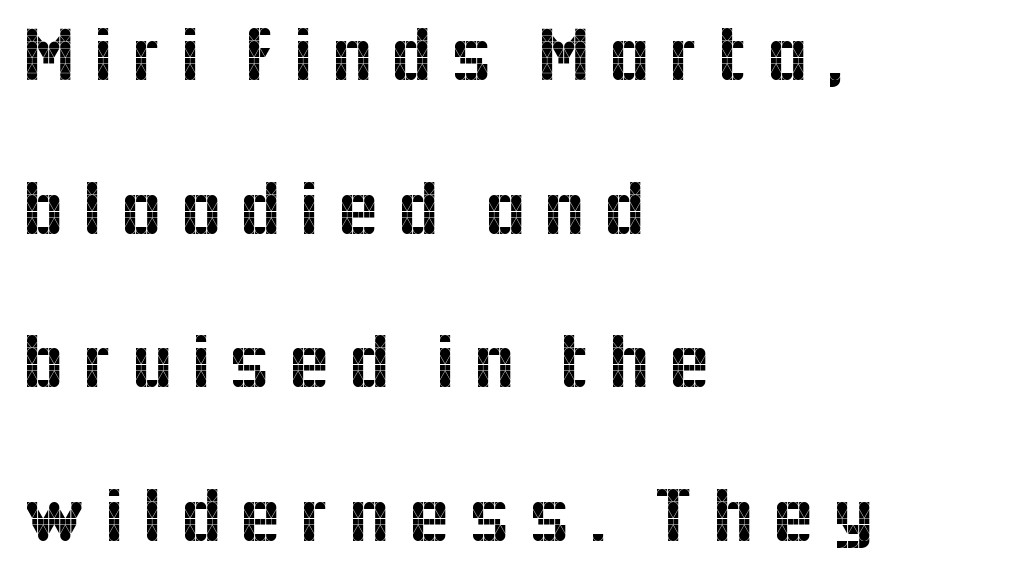
The image shows 78 px sans-serif type, upright; set left-aligned, loose line spacing (1.97x), unusually wide letter spacing (+0.2 em), not underlined; a medium x-height.
